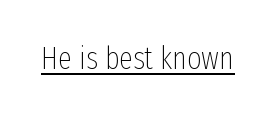
The characters display no serif detailing; their extremities are plain. These lines were composed using upright roman letters. Is this a heavy cut? Hardly; it is regular or lighter. The horizontal fit of the characters is conventional and even. The passage shown is typed in a proportional face where columns would drift.
